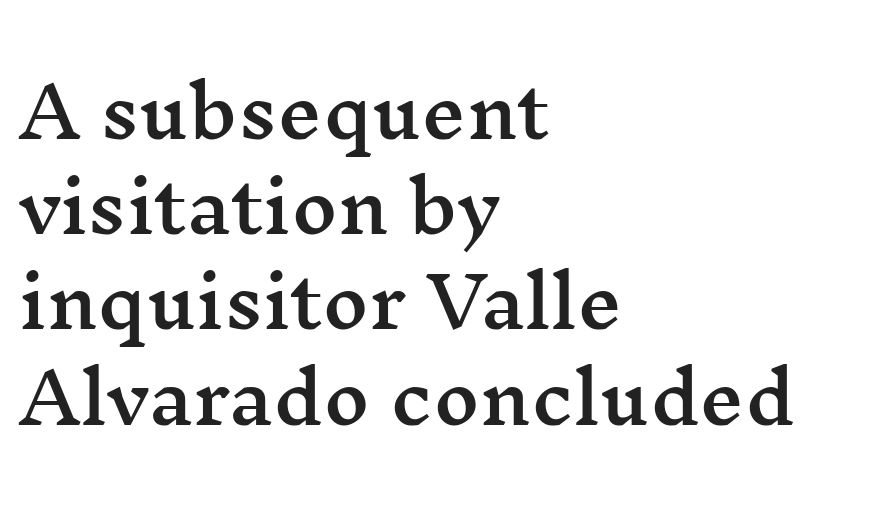
The image shows 70 px wide serif type, upright; set left-aligned, normal line spacing (1.36x), normal letter spacing, not underlined; medium stroke contrast and a medium x-height.
